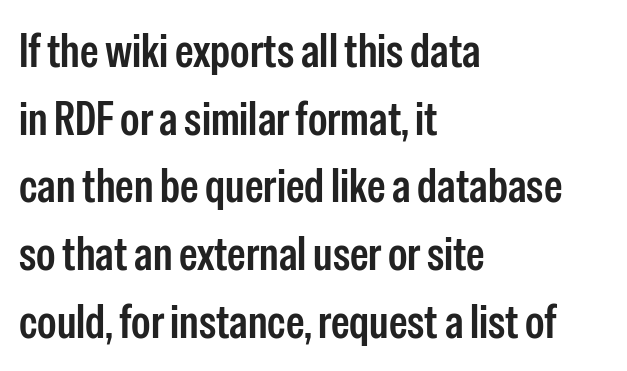
Q: Is the text italic (slanted)? A: No, it is upright.
Q: Is the typeface a serif or a sans-serif typeface? A: Sans-serif.
Q: Is the text underlined? A: No.
Q: How is the paragraph aligned? A: Left-aligned.
Q: Is the spacing between letters normal or unusually wide? A: Normal.
Q: Is the spacing between lines tight, normal or loose? A: Normal.
Q: Width (condensed, normal, or wide)? A: Condensed.
Q: Stroke contrast? A: Low.
Q: x-height? A: Medium.
Q: Monospaced? A: No.
